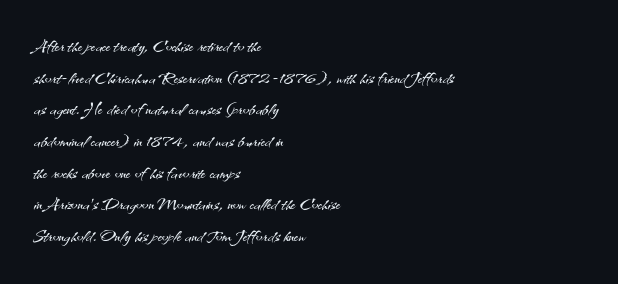
{"bold": "no", "underline": "no", "align": "left", "line_spacing": "normal", "line_spacing_ratio": 1.32, "letter_spacing": "normal", "letter_spacing_em": 0.0, "glyph_px": 24}
